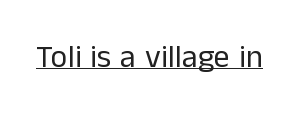
Q: Is the text bold? A: No.
Q: Is the text italic (slanted)? A: No, it is upright.
Q: Is the typeface a serif or a sans-serif typeface? A: Sans-serif.
Q: Is the text underlined? A: Yes.
Q: Is the spacing between letters normal or unusually wide? A: Normal.
Q: Width (condensed, normal, or wide)? A: Normal.
Q: Stroke contrast? A: Low.
Q: x-height? A: Medium.
Q: Monospaced? A: No.
